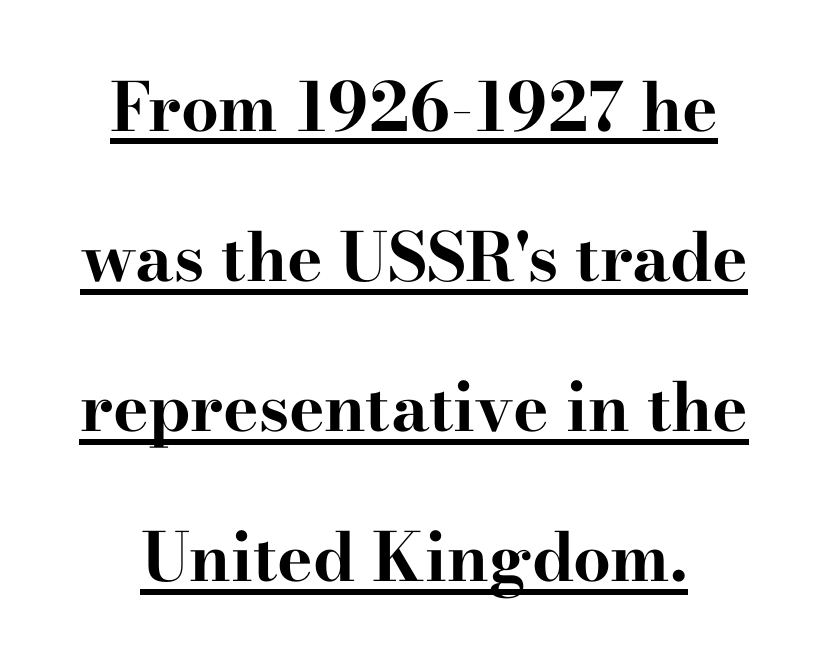
Vertically, the passage feels expansive, rows floating well apart. Observe the ordinary spacing: letters are neighbours, not strangers. The sample has been set heavy, in full bold. Visually the block forms a symmetrical silhouette, jagged on both flanks.
